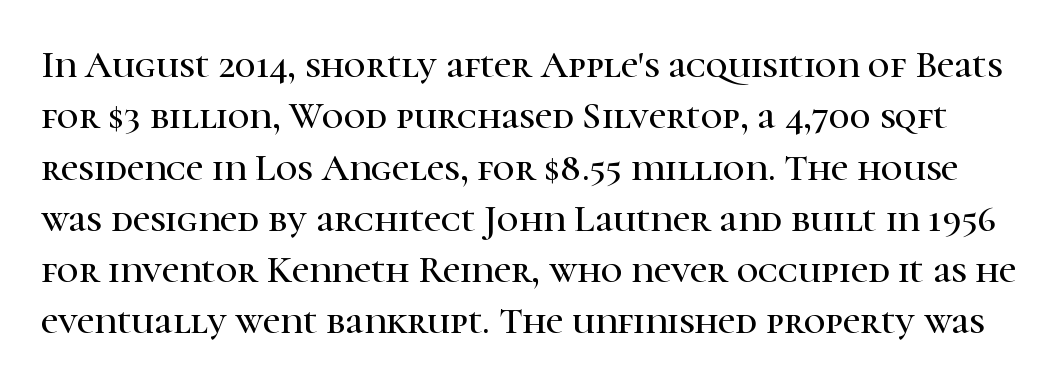
The image shows 38 px serif type, upright; set normal line spacing (1.35x), normal letter spacing, not underlined; high stroke contrast and a medium x-height.
